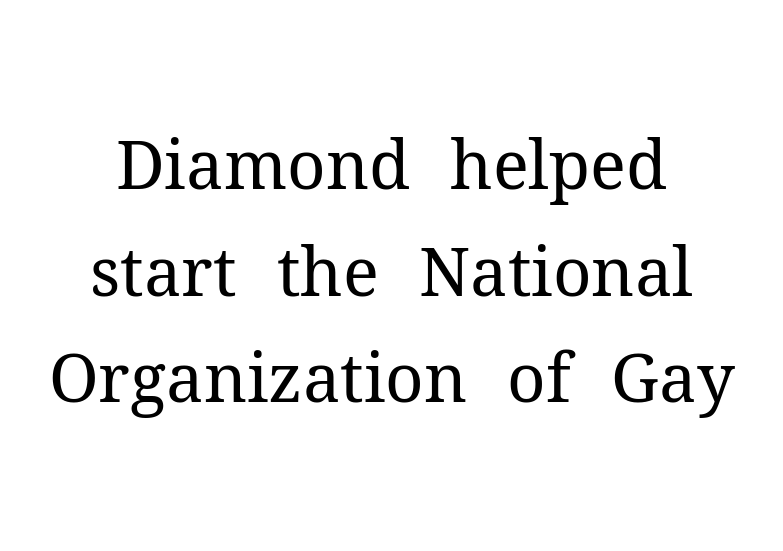
The space between consecutive lines is moderate. The passage shown is typed in a proportional face where columns would drift. Typeset on center — no edge is straight. Glyph-to-glyph distance matches everyday printed text. Counters stay open thanks to moderate or lighter strokes. The typeface chosen for these lines features serifs.
